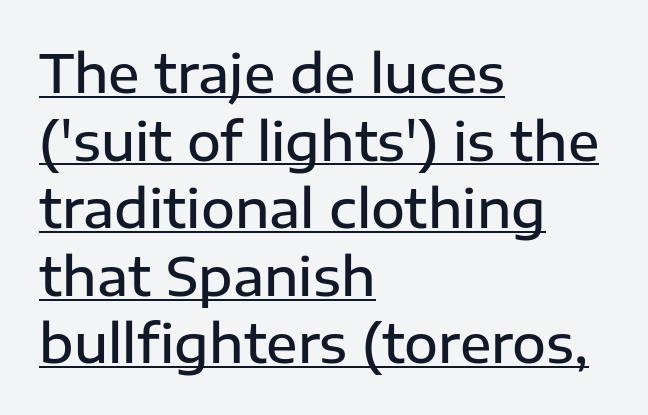
Semibold letterforms, between regular and bold. Students, observe the line beneath the letters — that is underlining. The text block is weighted toward the left margin, trailing off unevenly rightward. Inter-character spacing is left at the font's built-in metrics.
